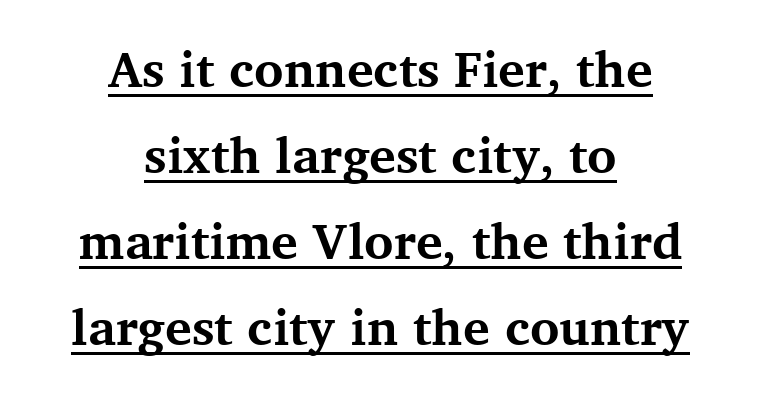
The image shows 50 px bold serif type, upright; set centered, line spacing 1.72x, normal letter spacing, underlined; medium stroke contrast and a medium x-height.
